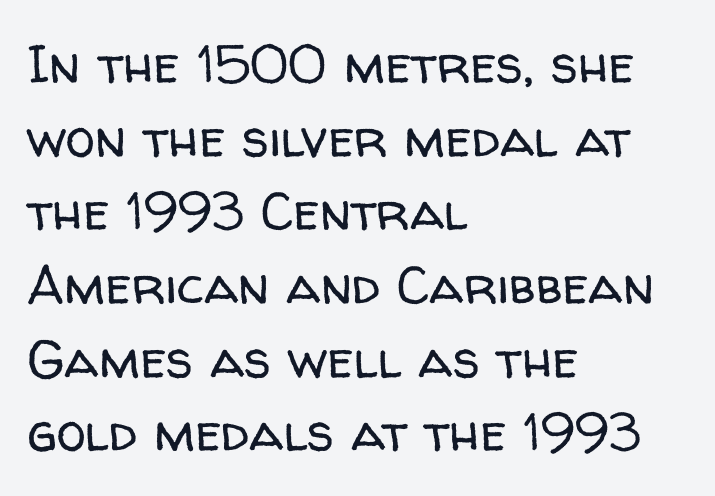
{"serif": "no", "italic": "no", "bold": "no", "weight": "regular", "width": "normal", "stroke_contrast": "low", "x_height": "medium", "monospaced": "no", "underline": "no", "align": "left", "line_spacing": "normal", "line_spacing_ratio": 1.39, "letter_spacing": "normal", "letter_spacing_em": 0.0, "glyph_px": 53}
